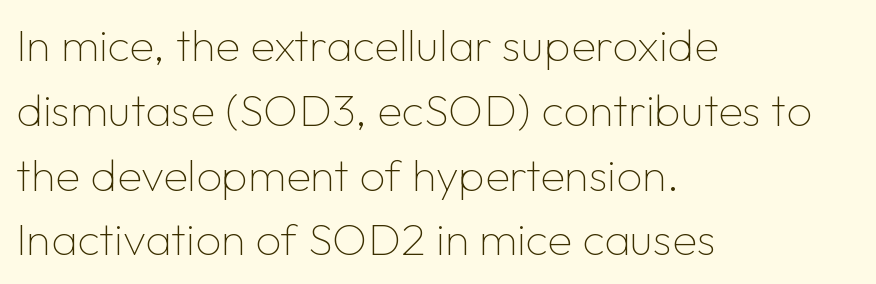
Interline gaps are of average width in this sample. A roman cut, with each character standing at attention. Varying glyph widths throughout — classic text-font behaviour. Nope, no serifs anywhere on these letters.
